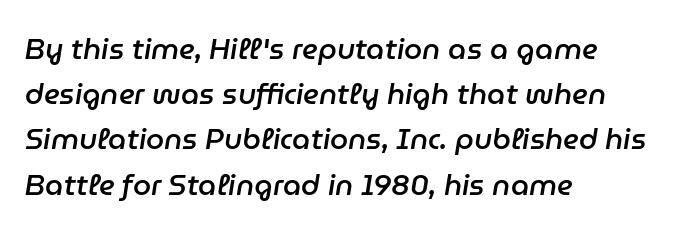
Q: Is the text bold? A: Semi-bold.
Q: Is the text italic (slanted)? A: Yes, it leans right by about 9 degrees.
Q: Is the text underlined? A: No.
Q: How is the paragraph aligned? A: Left-aligned.
Q: Is the spacing between letters normal or unusually wide? A: Normal.
Q: Is the spacing between lines tight, normal or loose? A: Normal.
Q: Width (condensed, normal, or wide)? A: Normal.
Q: Stroke contrast? A: Low.
Q: x-height? A: Medium.
Q: Monospaced? A: No.
